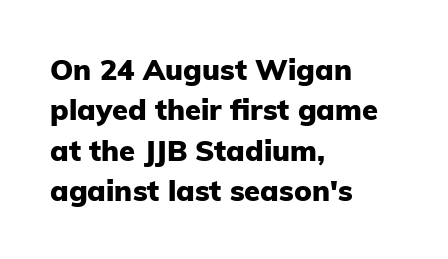
Q: Is the text bold? A: Yes.
Q: Is the text italic (slanted)? A: No, it is upright.
Q: Is the typeface a serif or a sans-serif typeface? A: Sans-serif.
Q: Is the text underlined? A: No.
Q: How is the paragraph aligned? A: Left-aligned.
Q: Is the spacing between letters normal or unusually wide? A: Normal.
Q: Is the spacing between lines tight, normal or loose? A: Normal.
Q: Width (condensed, normal, or wide)? A: Normal.
Q: Stroke contrast? A: Low.
Q: x-height? A: Medium.
Q: Monospaced? A: No.
